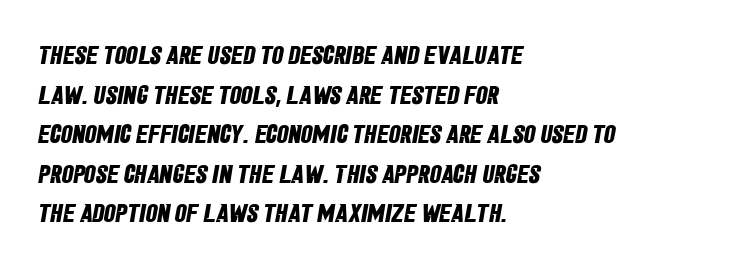
Q: Is the text bold? A: Yes.
Q: Is the text underlined? A: No.
Q: How is the paragraph aligned? A: Left-aligned.
Q: Is the spacing between letters normal or unusually wide? A: Normal.
Q: Is the spacing between lines tight, normal or loose? A: Normal.
